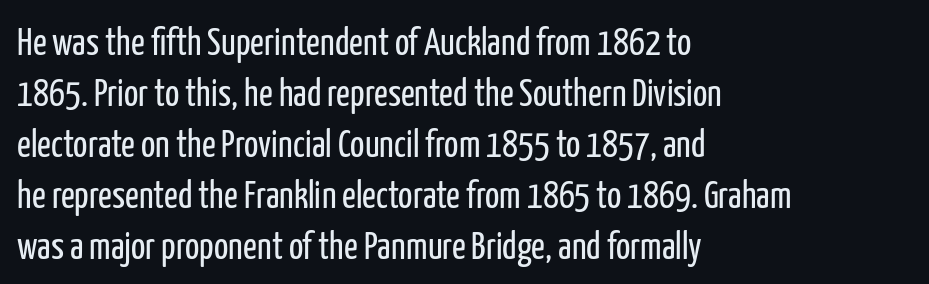
The ragged edge is on the right, which tells us the setting is flush left. Successive baselines arrive at the customary interval. This is sans-serif lettering, the kind often seen on screens and signage. Each word holds together tightly as a unit, with standard inter-letter gaps. You could not count columns in this text — the font is proportionally spaced.
